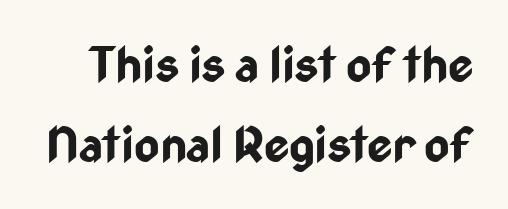
The image shows 49 px bold, condensed sans-serif type, upright; set normal line spacing (1.64x), normal letter spacing, not underlined; low stroke contrast and a medium x-height.
